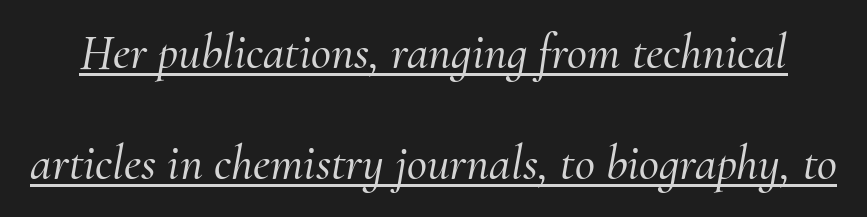
The image shows 49 px serif type, italic (leaning right); set loose line spacing (2.27x), normal letter spacing, underlined; medium stroke contrast and a small x-height.
